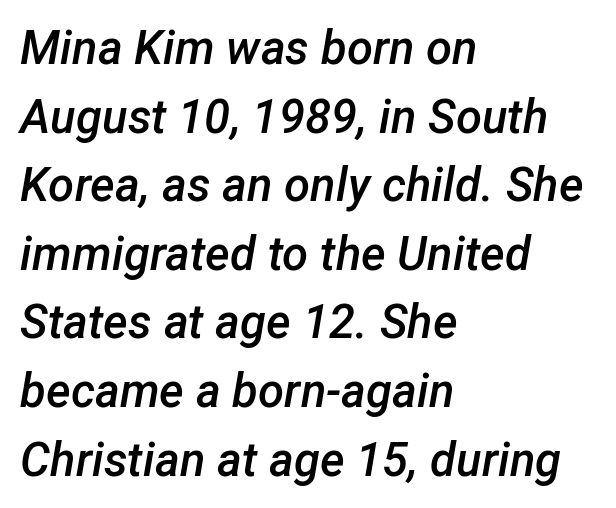
The image shows 47 px semibold type, italic (leaning right); set left-aligned, normal line spacing (1.46x), normal letter spacing, not underlined; low stroke contrast and a medium x-height.
